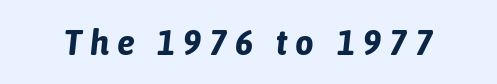
The image shows 36 px bold, condensed type, italic (leaning right); set unusually wide letter spacing (+0.22 em), not underlined; low stroke contrast and a medium x-height.
